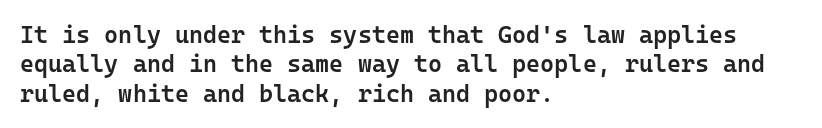
{"italic": "no", "bold": "semi", "underline": "no", "align": "left", "line_spacing_ratio": 1.22, "letter_spacing": "normal", "letter_spacing_em": 0.0, "glyph_px": 24}
